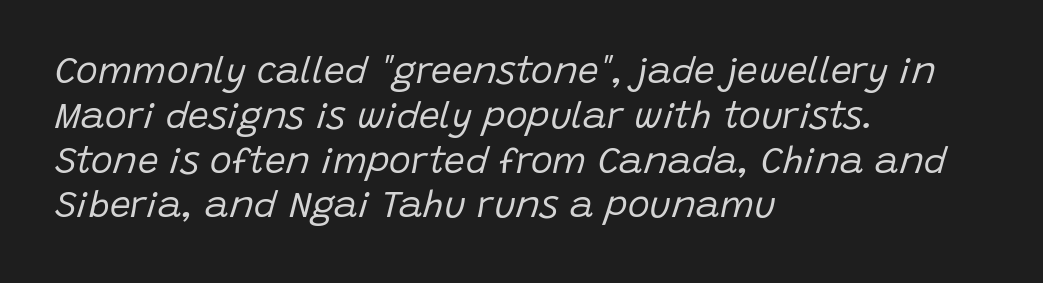
Ink coverage per letter is moderate at most. The typography opts for an oblique posture over an upright one. Has an underline been added? It has not. The text block is weighted toward the left margin, trailing off unevenly rightward.
